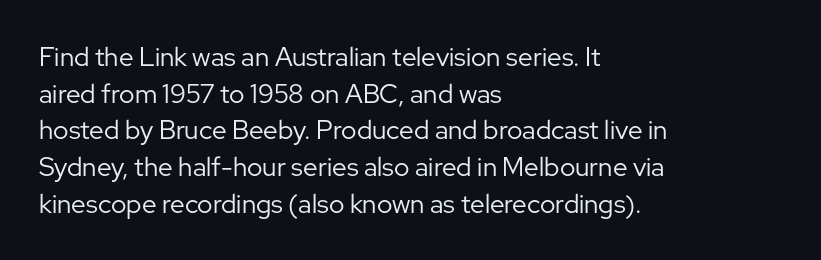
{"italic": "no", "bold": "no", "underline": "no", "align": "left", "line_spacing": "normal", "line_spacing_ratio": 1.41, "letter_spacing": "normal", "letter_spacing_em": 0.0, "glyph_px": 26}
